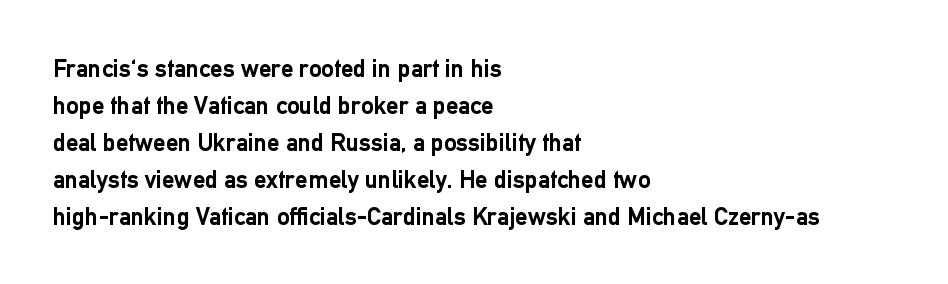
Horizontally, the lines are justified to the leading edge only. These words are printed bold, with thick strokes throughout. These lines sit exactly where default settings would place them. Every character sits straight up, as roman type does. Beneath every word, the page is bare.
